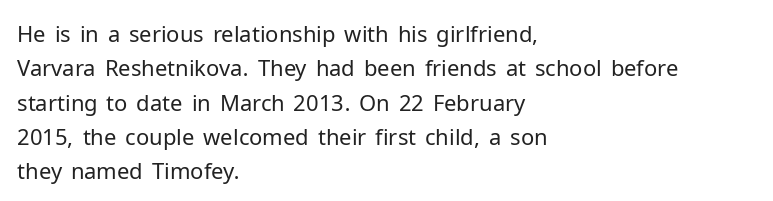
Q: Is the text bold? A: No.
Q: Is the text italic (slanted)? A: No, it is upright.
Q: Is the text underlined? A: No.
Q: How is the paragraph aligned? A: Left-aligned.
Q: Is the spacing between letters normal or unusually wide? A: Normal.
Q: Is the spacing between lines tight, normal or loose? A: Normal.
